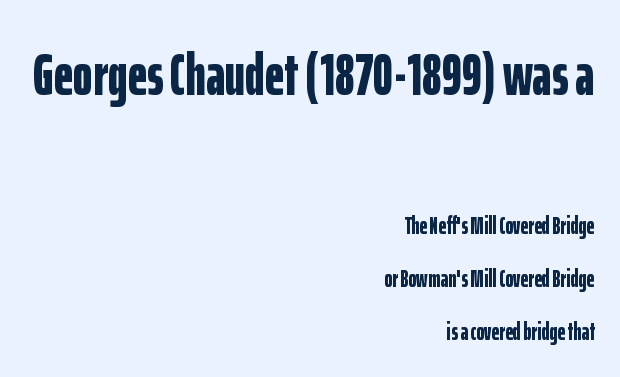
The image shows 60 px bold, condensed sans-serif type, upright; set right-aligned, loose line spacing (2.2x), normal letter spacing, not underlined; the first (top) block is 2.5x larger; low stroke contrast and a medium x-height.
